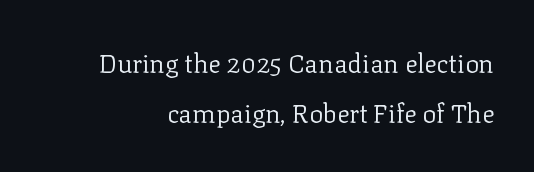
The vertical gap from one line to the next is large. Standard letterfit; no display-style spreading of the glyphs. The strokes are not fattened; the text isn't bold. The typography opts for an upright posture over an oblique one. The area under the type is left untouched.
